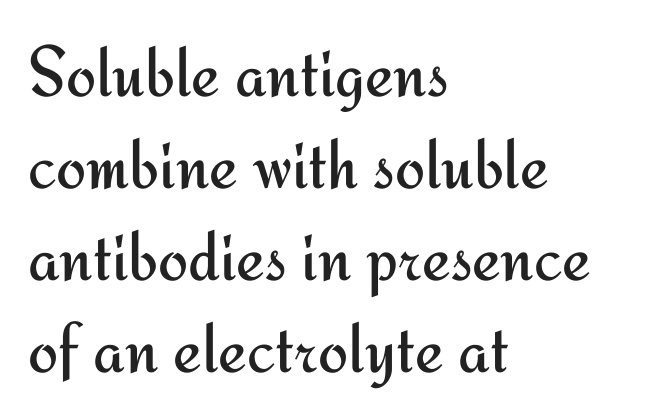
{"serif": "no", "italic": "no", "bold": "no", "weight": "regular", "width": "normal", "stroke_contrast": "medium", "x_height": "small", "monospaced": "no", "underline": "no", "align": "left", "line_spacing": "normal", "line_spacing_ratio": 1.28, "letter_spacing": "normal", "letter_spacing_em": 0.0, "glyph_px": 72}
